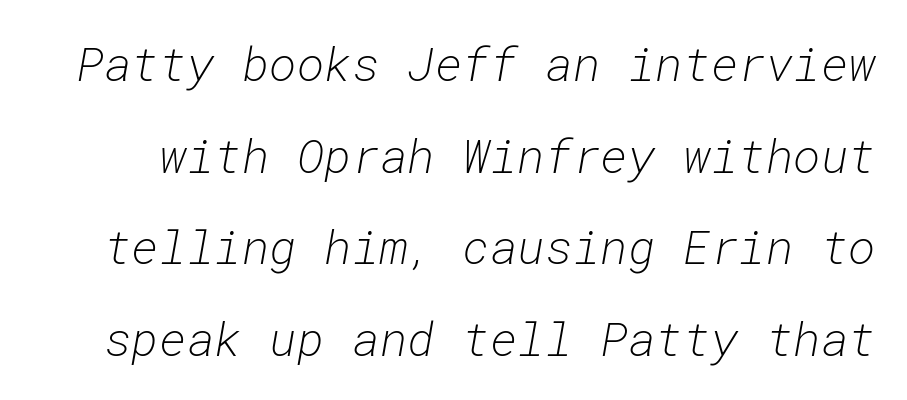
In terms of posture, this sample is oblique. Do the characters align in a grid? Yes, the font is monospaced. Each stroke keeps to a modest, everyday thickness or less. The vertical gap from one line to the next is large. In terms of letterspacing, this is plain default setting.
